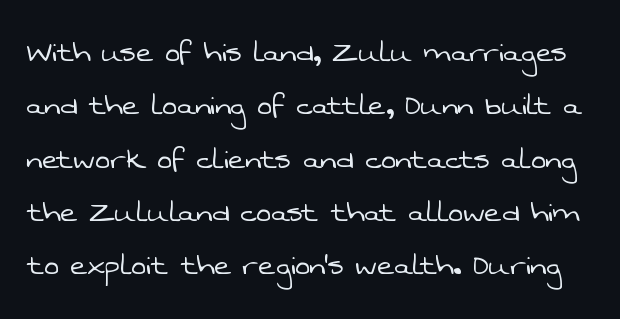
{"serif": "no", "bold": "no", "weight": "light", "width": "normal", "stroke_contrast": "low", "x_height": "medium", "monospaced": "no", "underline": "no", "line_spacing": "normal", "line_spacing_ratio": 1.48, "letter_spacing": "normal", "letter_spacing_em": 0.0, "glyph_px": 36}
